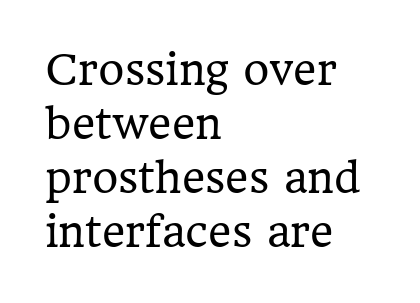
The image shows 40 px regular-weight serif type, upright; set left-aligned, normal line spacing (1.35x), normal letter spacing, not underlined; low stroke contrast and a medium x-height.
